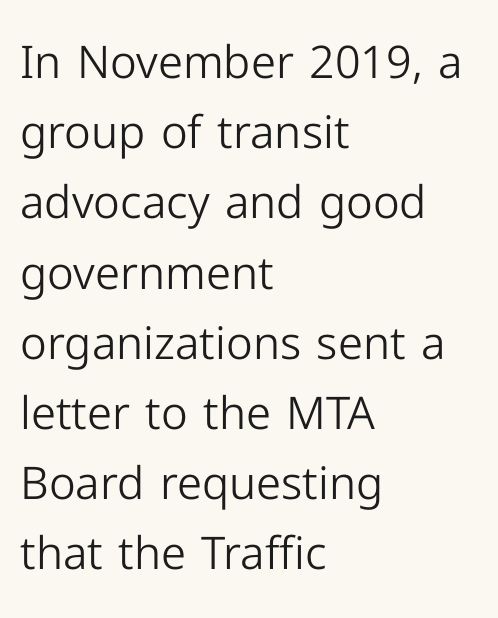
{"serif": "no", "italic": "no", "bold": "no", "weight": "light", "width": "normal", "stroke_contrast": "low", "x_height": "medium", "monospaced": "no", "underline": "no", "align": "left", "line_spacing": "normal", "line_spacing_ratio": 1.56, "letter_spacing": "normal", "letter_spacing_em": 0.0, "glyph_px": 45}
